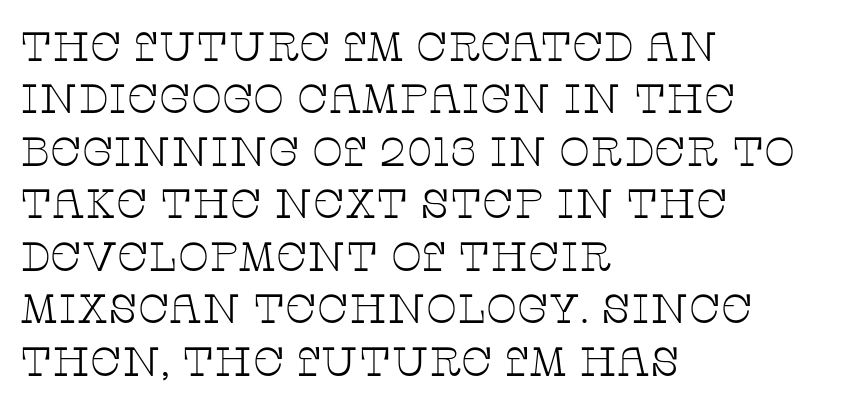
The image shows 41 px thin, wide serif type, upright; set left-aligned, normal line spacing (1.28x), normal letter spacing, not underlined; low stroke contrast and a large x-height.
